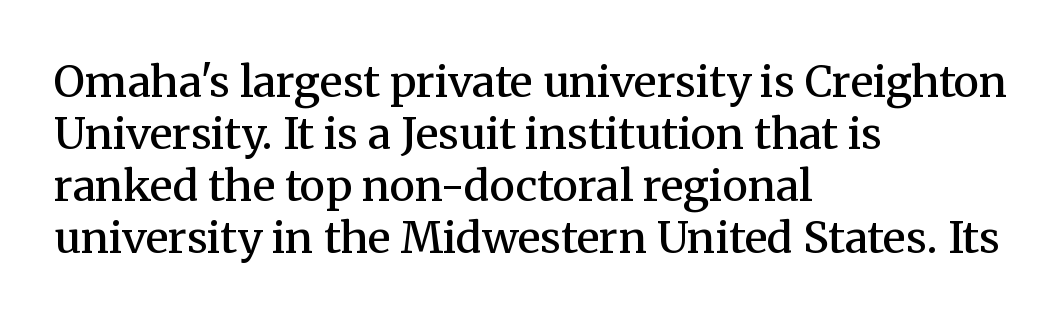
{"serif": "yes", "italic": "no", "bold": "semi", "weight": "semibold", "width": "normal", "stroke_contrast": "medium", "x_height": "medium", "monospaced": "no", "underline": "no", "align": "left", "line_spacing_ratio": 1.21, "letter_spacing": "normal", "letter_spacing_em": 0.0, "glyph_px": 43}
